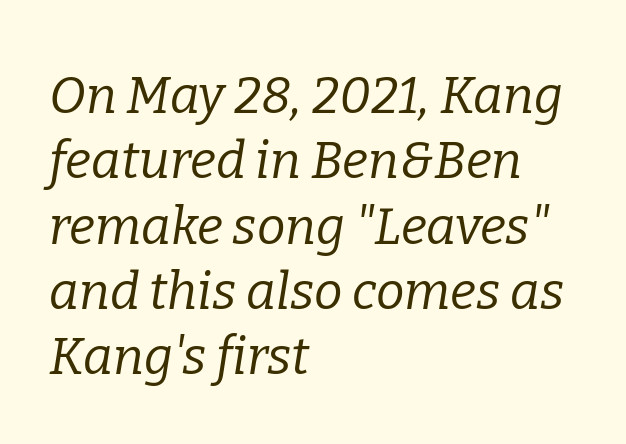
The image shows 51 px regular-weight serif type, italic (leaning right); set left-aligned, normal line spacing (1.28x), normal letter spacing, not underlined; low stroke contrast and a medium x-height.
